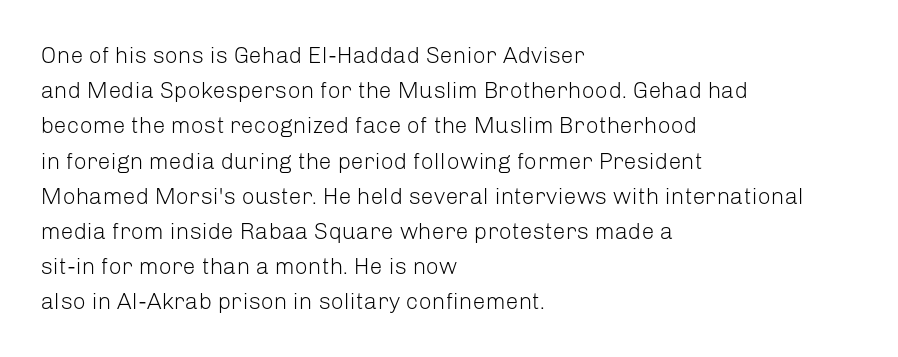
The image shows 23 px text type, upright; set left-aligned, normal line spacing (1.53x), normal letter spacing, not underlined.
